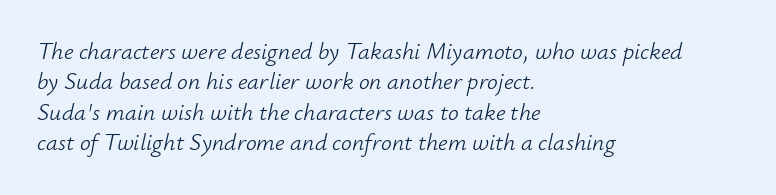
Q: Is the text bold? A: No.
Q: Is the text italic (slanted)? A: Yes, it leans right by about 12 degrees.
Q: Is the text underlined? A: No.
Q: How is the paragraph aligned? A: Left-aligned.
Q: Is the spacing between letters normal or unusually wide? A: Normal.
Q: Is the spacing between lines tight, normal or loose? A: Normal.
